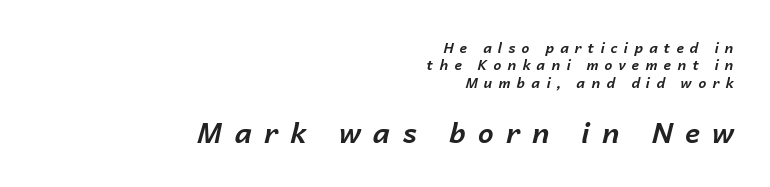
Q: Is the text bold? A: Yes.
Q: Is the text italic (slanted)? A: Yes, it leans right by about 14 degrees.
Q: Is the text underlined? A: No.
Q: How is the paragraph aligned? A: Right-aligned.
Q: Is the spacing between letters normal or unusually wide? A: Unusually wide.
Q: Is the spacing between lines tight, normal or loose? A: Normal.
Q: Which block of text is set in a larger size, the first (top) or the second (bottom)? A: The second (bottom) one.
Q: Width (condensed, normal, or wide)? A: Normal.
Q: Stroke contrast? A: Low.
Q: x-height? A: Medium.
Q: Monospaced? A: No.
